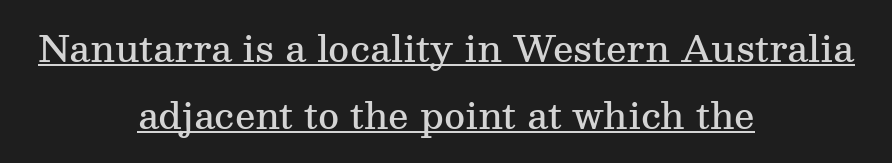
{"serif": "yes", "italic": "no", "bold": "semi", "weight": "semibold", "width": "normal", "stroke_contrast": "medium", "x_height": "medium", "monospaced": "no", "underline": "yes", "align": "center", "line_spacing_ratio": 1.87, "letter_spacing": "normal", "letter_spacing_em": 0.0, "glyph_px": 36}
